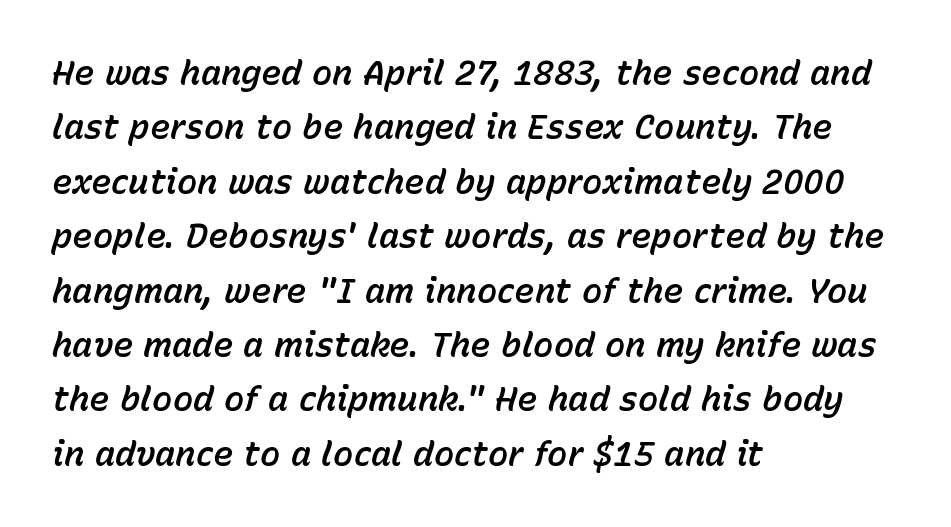
Q: Is the text italic (slanted)? A: Yes, it leans right by about 15 degrees.
Q: Is the text underlined? A: No.
Q: How is the paragraph aligned? A: Left-aligned.
Q: Is the spacing between letters normal or unusually wide? A: Normal.
Q: Is the spacing between lines tight, normal or loose? A: Normal.
Q: Width (condensed, normal, or wide)? A: Normal.
Q: Stroke contrast? A: Low.
Q: x-height? A: Medium.
Q: Monospaced? A: No.
